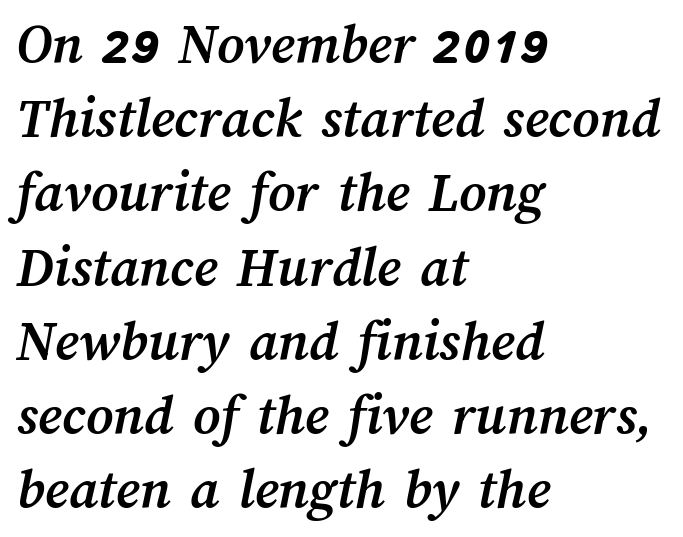
Q: Is the text bold? A: Yes.
Q: Is the text underlined? A: No.
Q: How is the paragraph aligned? A: Left-aligned.
Q: Is the spacing between letters normal or unusually wide? A: Normal.
Q: Is the spacing between lines tight, normal or loose? A: Normal.
Q: Width (condensed, normal, or wide)? A: Normal.
Q: Stroke contrast? A: Medium.
Q: x-height? A: Medium.
Q: Monospaced? A: No.
